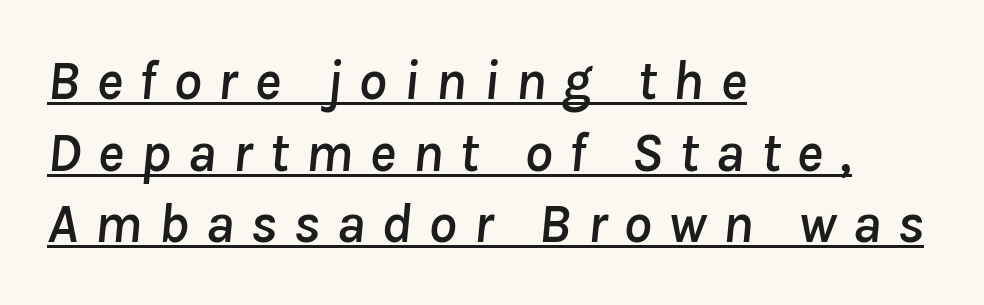
The face used here is proportionally spaced, like ordinary book or web type. The gaps between neighbouring characters are conspicuously large. The rendering uses the underline text-decoration. Baseline-to-baseline distance is the conventional proportion of letter height. This is oblique type, the kind used for emphasis or titles.
